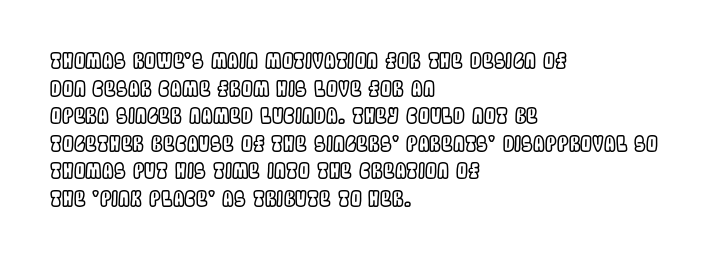
The image shows 21 px text type, upright; set left-aligned, normal line spacing (1.31x), normal letter spacing, not underlined.
